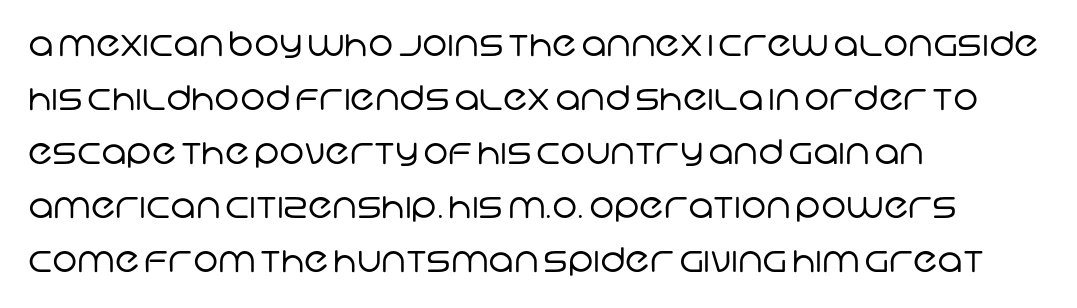
{"serif": "no", "bold": "no", "weight": "regular", "width": "normal", "stroke_contrast": "low", "x_height": "large", "monospaced": "no", "underline": "no", "align": "left", "line_spacing": "normal", "line_spacing_ratio": 1.59, "letter_spacing": "normal", "letter_spacing_em": 0.0, "glyph_px": 34}
